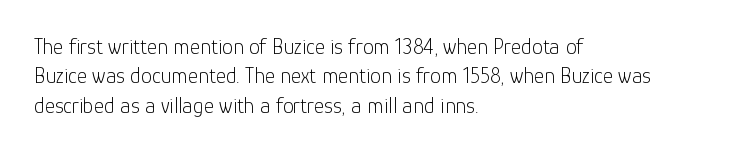
Bare-footed words on every line. Every stem runs plumb, perpendicular to the baseline. The typesetting does not lean heavy: it is not bold. Tracking value appears to be zero — textbook default spacing. The vertical gap from one line to the next is medium.
